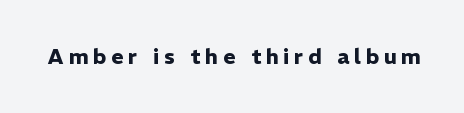
The image shows 21 px bold type, upright; set unusually wide letter spacing (+0.23 em), not underlined.
